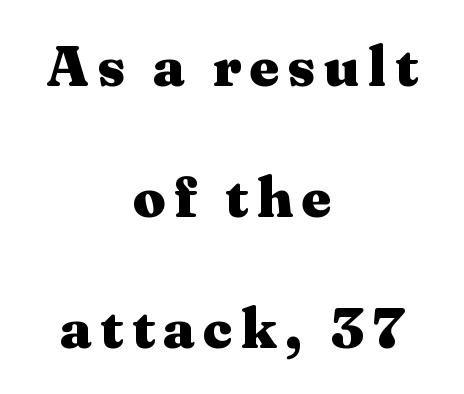
Q: Is the text bold? A: Yes.
Q: Is the text italic (slanted)? A: No, it is upright.
Q: Is the typeface a serif or a sans-serif typeface? A: Serif.
Q: Is the text underlined? A: No.
Q: How is the paragraph aligned? A: Centered.
Q: Is the spacing between lines tight, normal or loose? A: Loose.
Q: Width (condensed, normal, or wide)? A: Wide.
Q: Stroke contrast? A: Medium.
Q: x-height? A: Medium.
Q: Monospaced? A: No.
